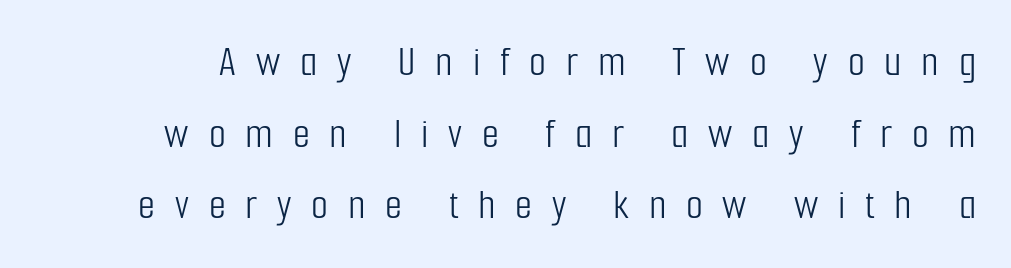
The image shows 44 px light, condensed sans-serif type, upright; set normal line spacing (1.63x), unusually wide letter spacing (+0.45 em), not underlined; low stroke contrast and a medium x-height.
